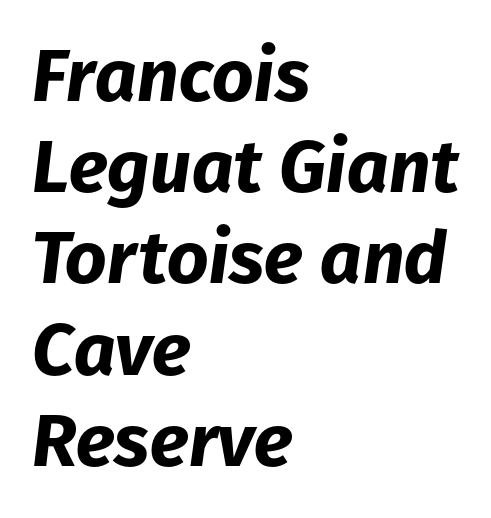
{"italic": "yes", "lean": "right", "slant_degrees": 8, "bold": "yes", "weight": "bold", "width": "normal", "stroke_contrast": "low", "x_height": "medium", "monospaced": "no", "underline": "no", "align": "left", "line_spacing": "normal", "line_spacing_ratio": 1.25, "letter_spacing": "normal", "letter_spacing_em": 0.0, "glyph_px": 73}
